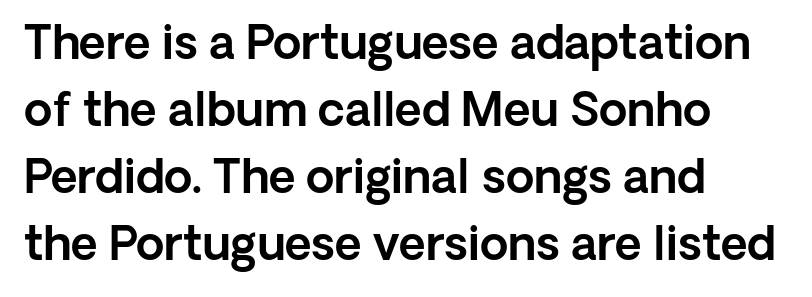
Compared with typical body copy, the letter spacing here is the same. Is there any slant? The stems are plumb. The leading is moderate, giving the passage an even texture. Proportional: the letters do not fall into vertical columns. Is this a sans? Yes — the strokes have no serifs. Where is the straight margin? On the left.
